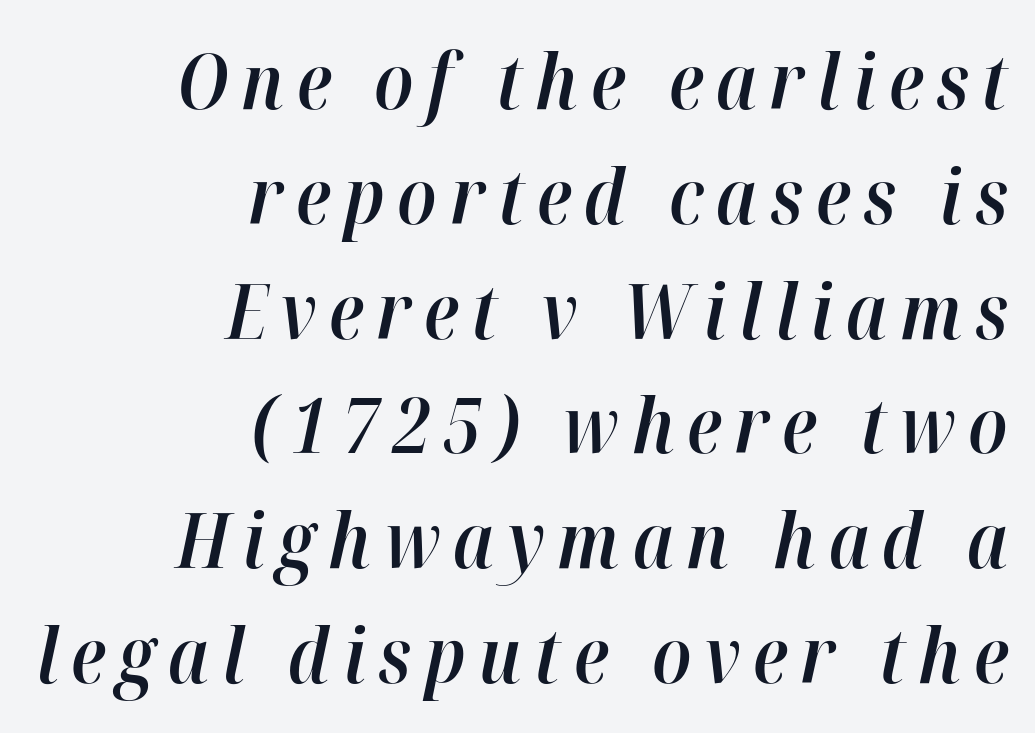
The image shows 76 px semibold type, italic (leaning right); set right-aligned, normal line spacing (1.51x), not underlined; high stroke contrast and a medium x-height.
